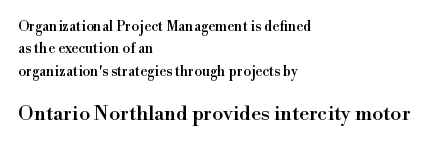
The image shows 20 px text type, upright; set left-aligned, normal line spacing (1.59x), normal letter spacing, not underlined; the second (bottom) block is 1.43x larger.
